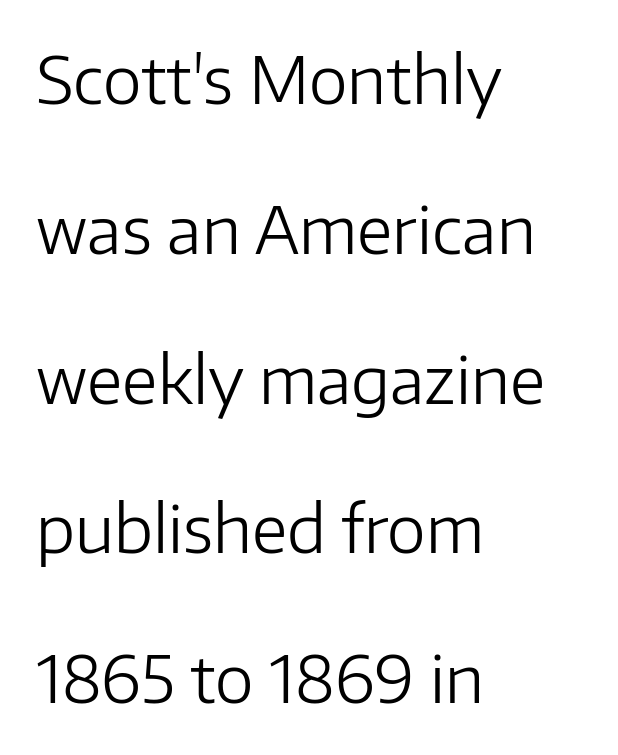
Q: Is the text bold? A: No.
Q: Is the text italic (slanted)? A: No, it is upright.
Q: Is the typeface a serif or a sans-serif typeface? A: Sans-serif.
Q: Is the text underlined? A: No.
Q: How is the paragraph aligned? A: Left-aligned.
Q: Is the spacing between letters normal or unusually wide? A: Normal.
Q: Is the spacing between lines tight, normal or loose? A: Loose.
Q: Width (condensed, normal, or wide)? A: Normal.
Q: Stroke contrast? A: Low.
Q: x-height? A: Medium.
Q: Monospaced? A: No.
